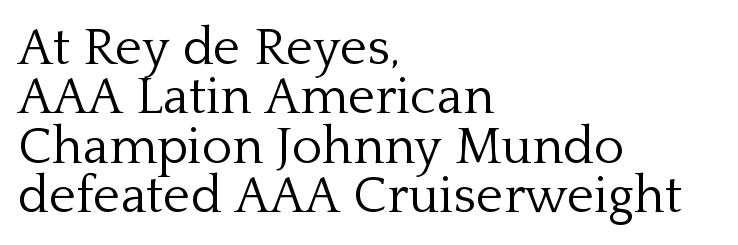
The image shows 52 px light serif type, upright; set left-aligned, tight line spacing (0.95x), normal letter spacing, not underlined; low stroke contrast and a medium x-height.
